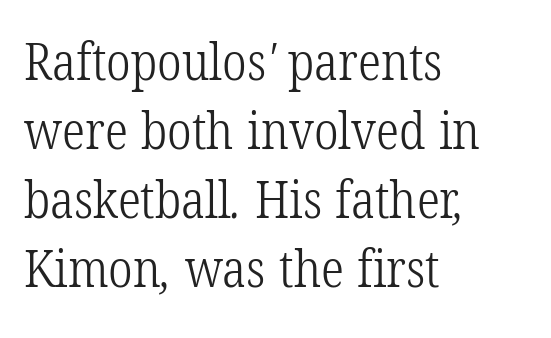
The image shows 52 px light, condensed serif type; set left-aligned, normal line spacing (1.33x), normal letter spacing, not underlined; low stroke contrast and a medium x-height.
